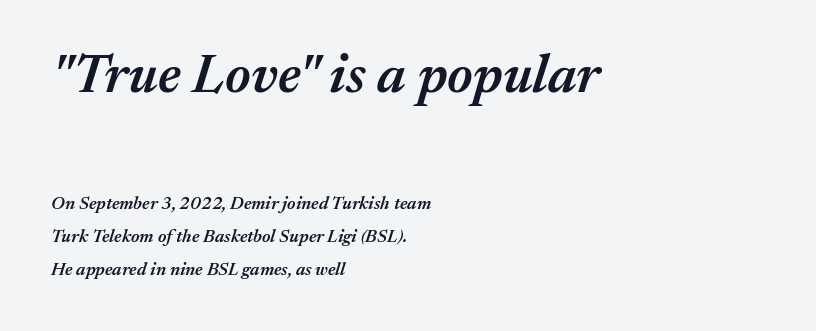
The image shows 55 px semibold type, italic (leaning right); set left-aligned, line spacing 1.82x, normal letter spacing, not underlined; the first (top) block is 3.06x larger; medium stroke contrast and a medium x-height.
